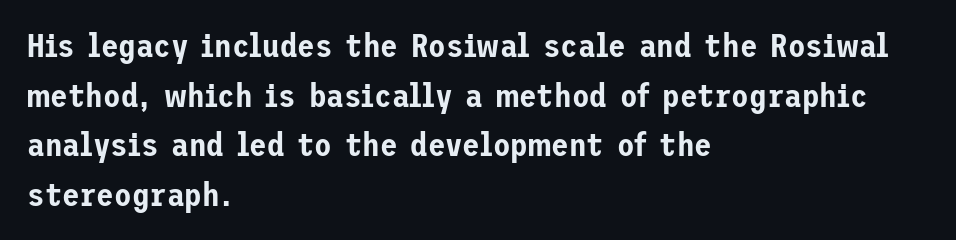
Q: Is the text italic (slanted)? A: No, it is upright.
Q: Is the typeface a serif or a sans-serif typeface? A: Sans-serif.
Q: Is the text underlined? A: No.
Q: How is the paragraph aligned? A: Left-aligned.
Q: Is the spacing between letters normal or unusually wide? A: Normal.
Q: Is the spacing between lines tight, normal or loose? A: Normal.
Q: Width (condensed, normal, or wide)? A: Normal.
Q: Stroke contrast? A: Low.
Q: x-height? A: Medium.
